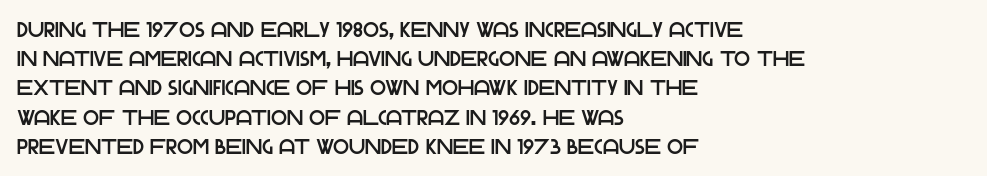
Q: Is the text italic (slanted)? A: No, it is upright.
Q: Is the text underlined? A: No.
Q: How is the paragraph aligned? A: Left-aligned.
Q: Is the spacing between letters normal or unusually wide? A: Normal.
Q: Is the spacing between lines tight, normal or loose? A: Normal.
